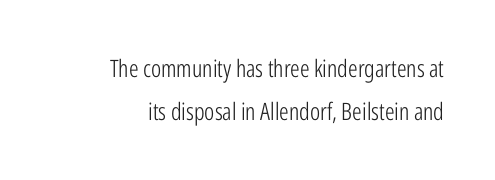
Q: Is the text bold? A: No.
Q: Is the text italic (slanted)? A: No, it is upright.
Q: Is the text underlined? A: No.
Q: Is the spacing between letters normal or unusually wide? A: Normal.
